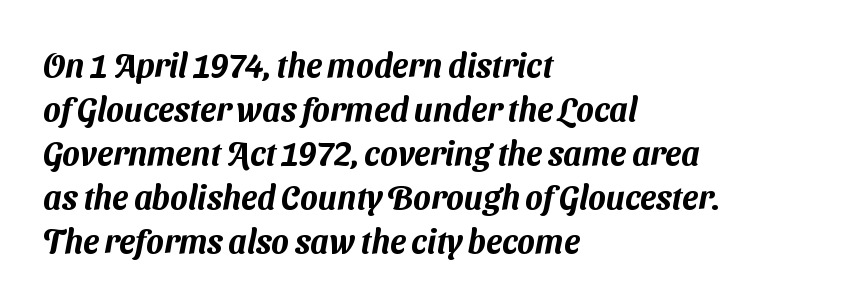
{"serif": "no", "width": "normal", "stroke_contrast": "medium", "x_height": "medium", "monospaced": "no", "underline": "no", "align": "left", "line_spacing": "normal", "line_spacing_ratio": 1.33, "letter_spacing": "normal", "letter_spacing_em": 0.0, "glyph_px": 33}
